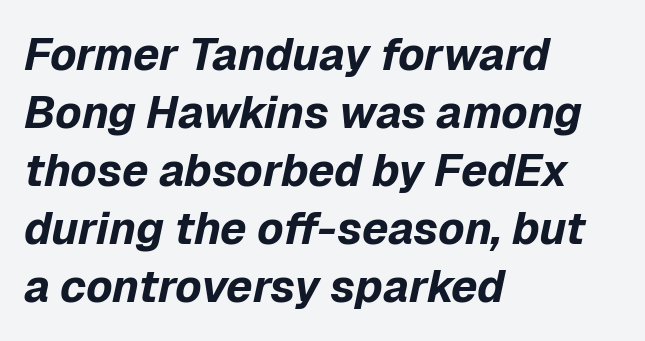
{"italic": "yes", "lean": "right", "slant_degrees": 12, "bold": "yes", "weight": "bold", "width": "normal", "stroke_contrast": "low", "x_height": "medium", "monospaced": "no", "underline": "no", "align": "left", "line_spacing": "normal", "line_spacing_ratio": 1.29, "letter_spacing": "normal", "letter_spacing_em": 0.0, "glyph_px": 45}
